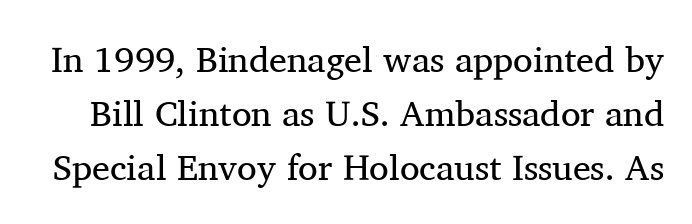
The type is set solid horizontally, with unmodified tracking. A typesetter would mark this as roman, not italic. Regarding serifs, this sample has them. Compared with typical paragraphs, the rows here are spaced about the same. You could not count columns in this text — the font is proportionally spaced.
